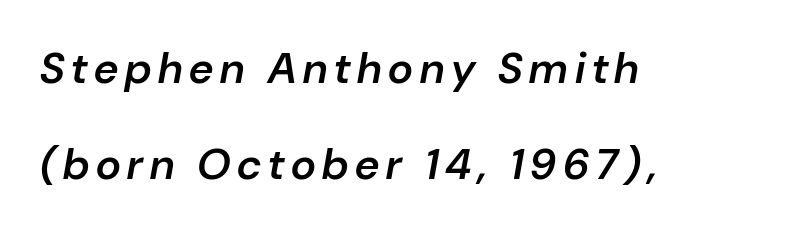
The image shows 43 px semibold type, italic (leaning right); set left-aligned, loose line spacing (2.23x), not underlined; low stroke contrast and a medium x-height.
